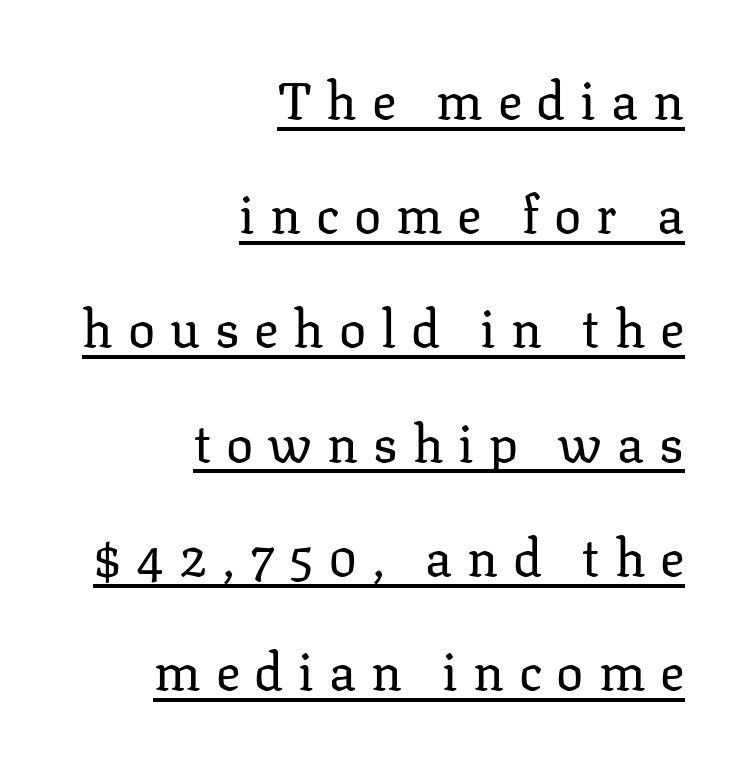
Q: Is the text bold? A: No.
Q: Is the text italic (slanted)? A: No, it is upright.
Q: Is the typeface a serif or a sans-serif typeface? A: Serif.
Q: Is the text underlined? A: Yes.
Q: How is the paragraph aligned? A: Right-aligned.
Q: Is the spacing between letters normal or unusually wide? A: Unusually wide.
Q: Is the spacing between lines tight, normal or loose? A: Loose.
Q: Width (condensed, normal, or wide)? A: Normal.
Q: Stroke contrast? A: Low.
Q: x-height? A: Medium.
Q: Monospaced? A: No.
